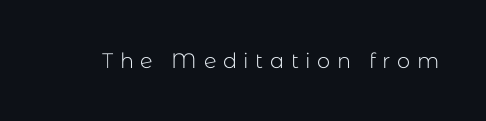
Q: Is the text bold? A: No.
Q: Is the text italic (slanted)? A: No, it is upright.
Q: Is the text underlined? A: No.
Q: Is the spacing between letters normal or unusually wide? A: Unusually wide.
